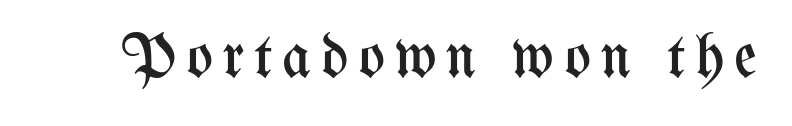
Q: Is the text bold? A: No.
Q: Is the text italic (slanted)? A: No, it is upright.
Q: Is the text underlined? A: No.
Q: Width (condensed, normal, or wide)? A: Condensed.
Q: Stroke contrast? A: Medium.
Q: x-height? A: Medium.
Q: Monospaced? A: No.
